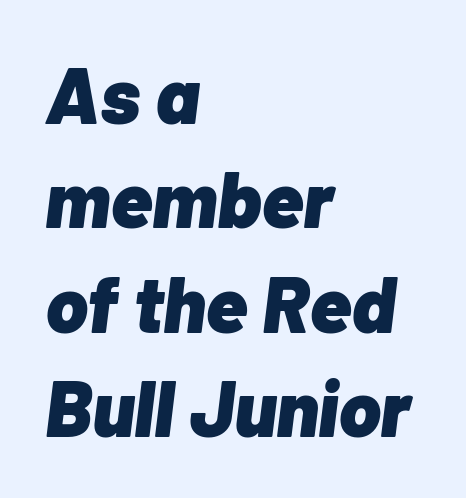
There's an unmistakable incline to the writing here. This sample has the flowing, uneven cadence of proportional lettering. A clean baseline with only descenders dipping below it. Nobody touched the tracking dial on this one. Every letter is thick-stroked: bold, no question.
